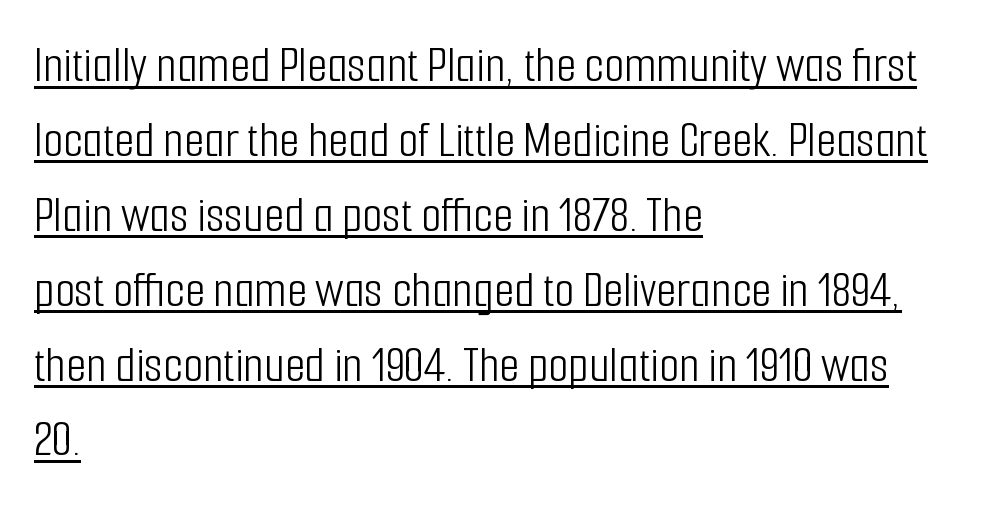
The image shows 52 px light, condensed sans-serif type, upright; set left-aligned, normal line spacing (1.44x), normal letter spacing, underlined; low stroke contrast and a medium x-height.
